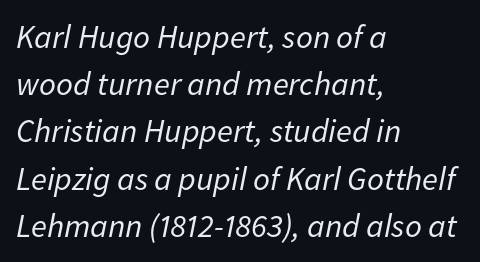
The image shows 33 px regular-weight type, italic (leaning right); set left-aligned, normal line spacing (1.43x), normal letter spacing, not underlined; low stroke contrast and a medium x-height.
